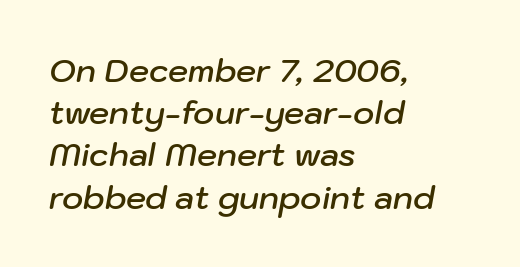
The image shows 32 px semibold type, italic (leaning right); set left-aligned, normal line spacing (1.32x), normal letter spacing, not underlined; low stroke contrast and a medium x-height.
